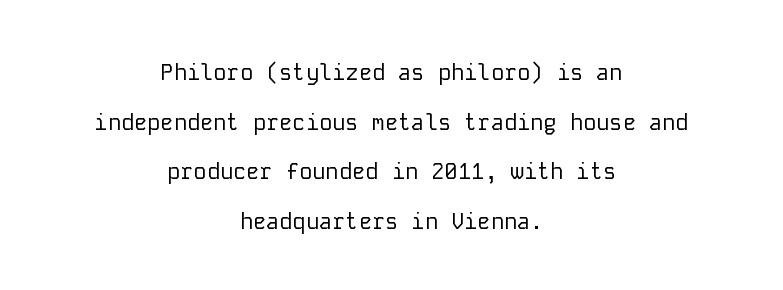
{"italic": "no", "bold": "no", "underline": "no", "align": "center", "line_spacing": "loose", "line_spacing_ratio": 2.26, "letter_spacing": "normal", "letter_spacing_em": 0.0, "glyph_px": 22}
